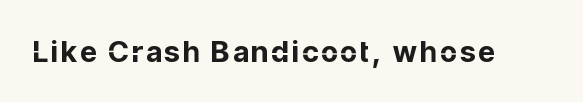
The image shows 29 px bold sans-serif type, upright; set not underlined; low stroke contrast and a medium x-height.
